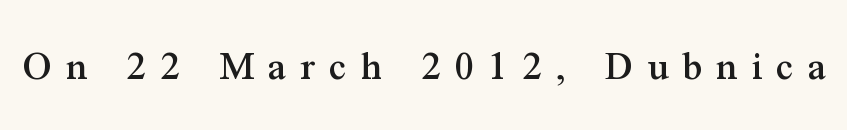
The face used here is proportionally spaced, like ordinary book or web type. The area under the type is left untouched. Caption: expanded tracking, letters set apart. Unlike a clean sans, this face finishes its strokes with serifs. Characters remain perfectly vertical along every line.
